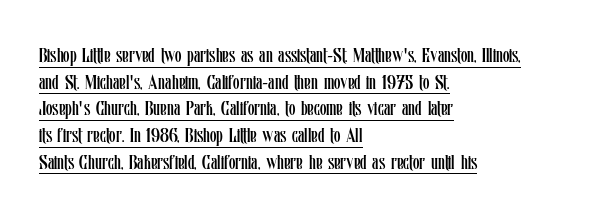
Is the letter spacing exaggerated? No — it looks like the ordinary default. This sample uses an upright cut, with every glyph sitting square on the baseline. Notice how descenders clear the ascenders below comfortably — that's standard leading. Layout note: lines flush left.
